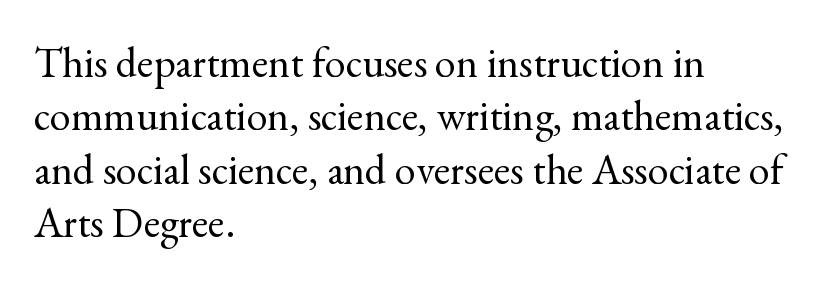
Q: Is the text bold? A: No.
Q: Is the text italic (slanted)? A: No, it is upright.
Q: Is the typeface a serif or a sans-serif typeface? A: Serif.
Q: Is the text underlined? A: No.
Q: How is the paragraph aligned? A: Left-aligned.
Q: Is the spacing between letters normal or unusually wide? A: Normal.
Q: Is the spacing between lines tight, normal or loose? A: Normal.
Q: Width (condensed, normal, or wide)? A: Normal.
Q: x-height? A: Small.
Q: Monospaced? A: No.
